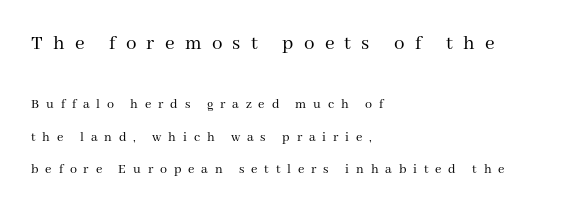
These lines stack with their left ends in a neat column. The rendering shrinks the type as you move from the upper chunk to the lower. Is there any slant? The stems are plumb. Summary of weight: not heavy and not bold. What stands out about the letter spacing? Its width — letters are far apart. The baseline area is clear.
